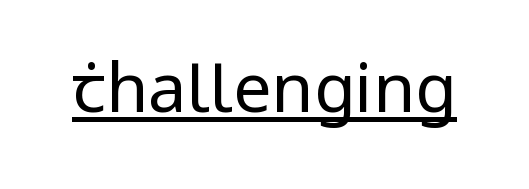
Q: Is the text bold? A: No.
Q: Is the text italic (slanted)? A: No, it is upright.
Q: Is the typeface a serif or a sans-serif typeface? A: Sans-serif.
Q: Is the text underlined? A: Yes.
Q: Is the spacing between letters normal or unusually wide? A: Normal.
Q: Width (condensed, normal, or wide)? A: Normal.
Q: Stroke contrast? A: Low.
Q: x-height? A: Medium.
Q: Monospaced? A: No.
